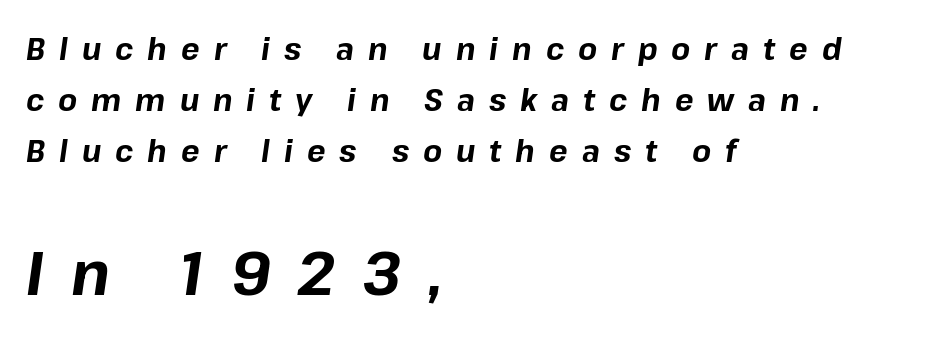
The image shows 62 px bold type, italic (leaning right); set left-aligned, normal line spacing (1.64x), unusually wide letter spacing (+0.45 em), not underlined; the second (bottom) block is 2.0x larger; low stroke contrast and a medium x-height.
